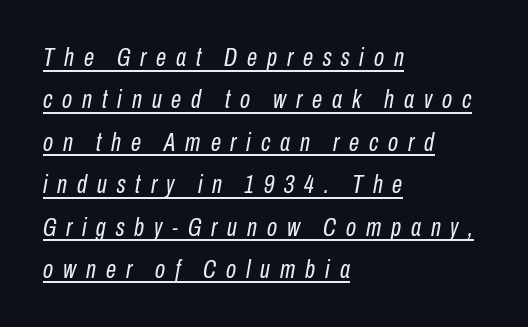
The image shows 26 px text type, italic (leaning right); set left-aligned, normal line spacing (1.63x), unusually wide letter spacing (+0.38 em), underlined.
